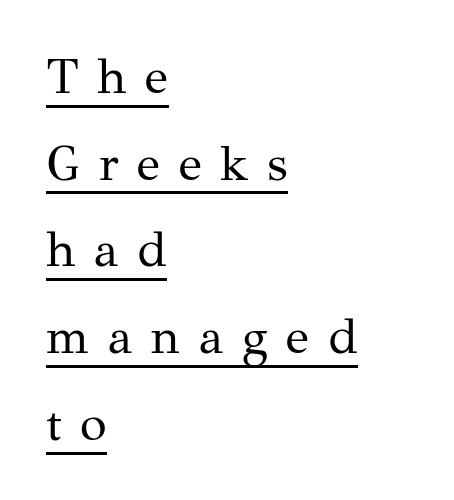
Q: Is the text bold? A: No.
Q: Is the text italic (slanted)? A: No, it is upright.
Q: Is the typeface a serif or a sans-serif typeface? A: Serif.
Q: Is the text underlined? A: Yes.
Q: How is the paragraph aligned? A: Left-aligned.
Q: Is the spacing between letters normal or unusually wide? A: Unusually wide.
Q: Width (condensed, normal, or wide)? A: Normal.
Q: Stroke contrast? A: Medium.
Q: x-height? A: Medium.
Q: Monospaced? A: No.
